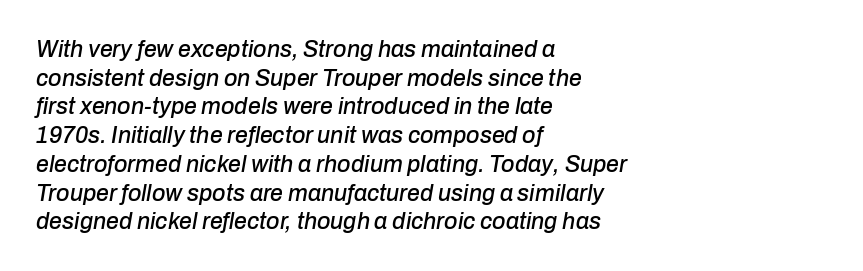
The image shows 23 px text type, italic (leaning right); set left-aligned, normal line spacing (1.25x), normal letter spacing, not underlined.
